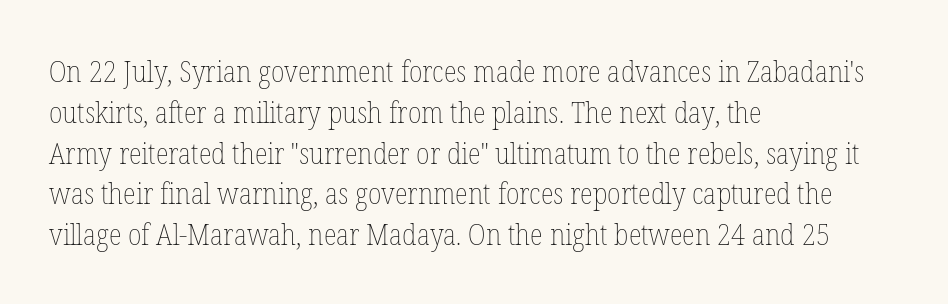
{"italic": "no", "bold": "no", "weight": "thin", "width": "condensed", "stroke_contrast": "low", "x_height": "medium", "monospaced": "no", "underline": "no", "align": "left", "line_spacing": "normal", "line_spacing_ratio": 1.36, "letter_spacing": "normal", "letter_spacing_em": 0.0, "glyph_px": 30}
